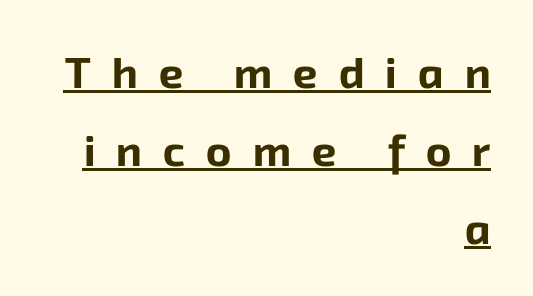
You can tell from the bare stems that sans-serif type was used. Character widths vary here, with narrow letters taking less room than wide ones. The lines in this sample share a right terminus and differ only in where they begin. You could only call the tracking loose — the letters float apart.
